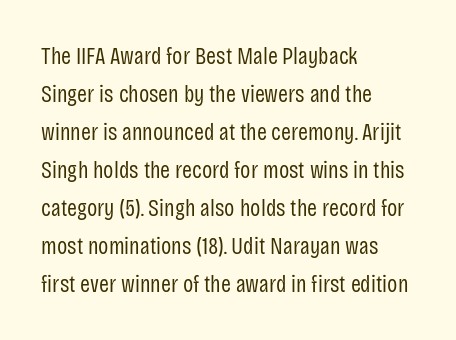
{"italic": "no", "bold": "no", "underline": "no", "align": "left", "line_spacing": "normal", "line_spacing_ratio": 1.58, "letter_spacing": "normal", "letter_spacing_em": 0.0, "glyph_px": 24}
